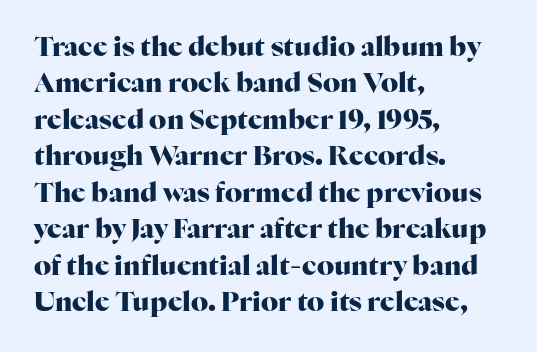
The lettering stays uniformly vertical, giving the passage a roman look. Letters rest on an invisible, unmarked baseline. This block has exactly the height ordinary leading produces. Spacing between characters is what you'd get straight out of the box. Notice how thick the strokes are: this is what a full bold looks like.
